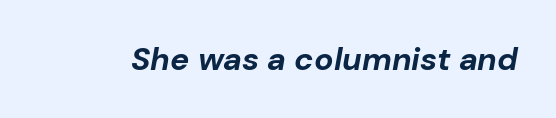
{"italic": "yes", "lean": "right", "slant_degrees": 10, "bold": "yes", "weight": "bold", "width": "normal", "stroke_contrast": "low", "x_height": "medium", "monospaced": "no", "underline": "no", "letter_spacing": "normal", "letter_spacing_em": 0.0, "glyph_px": 32}
